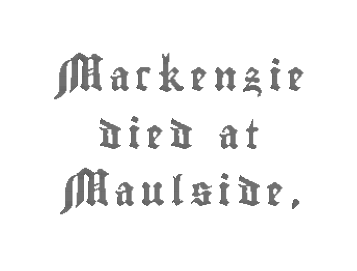
{"italic": "no", "width": "condensed", "x_height": "small", "monospaced": "no", "underline": "no", "align": "center", "line_spacing": "loose", "line_spacing_ratio": 1.99, "letter_spacing": "wide", "letter_spacing_em": 0.2, "glyph_px": 29}
